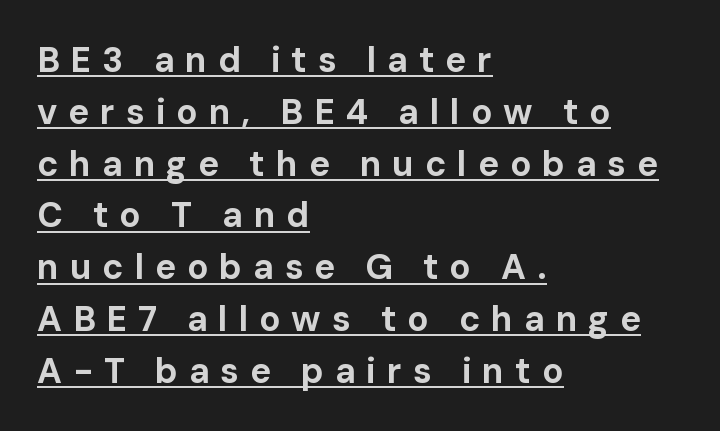
The image shows 35 px bold sans-serif type, upright; set left-aligned, normal line spacing (1.48x), unusually wide letter spacing (+0.31 em), underlined; low stroke contrast and a medium x-height.
